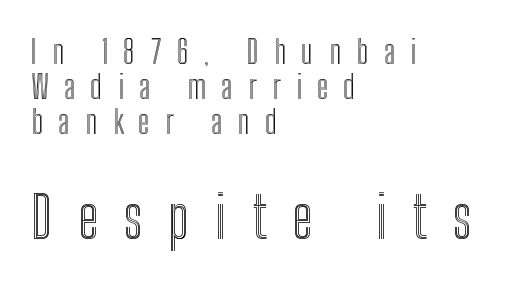
Q: Is the text italic (slanted)? A: No, it is upright.
Q: Is the text underlined? A: No.
Q: How is the paragraph aligned? A: Left-aligned.
Q: Is the spacing between letters normal or unusually wide? A: Unusually wide.
Q: Is the spacing between lines tight, normal or loose? A: Tight.
Q: Which block of text is set in a larger size, the first (top) or the second (bottom)? A: The second (bottom) one.
Q: Width (condensed, normal, or wide)? A: Condensed.
Q: x-height? A: Medium.
Q: Monospaced? A: No.
